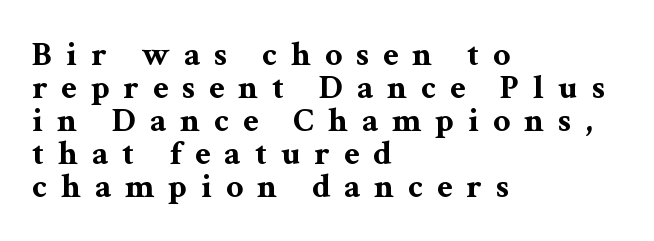
Q: Is the text bold? A: Yes.
Q: Is the text italic (slanted)? A: No, it is upright.
Q: Is the typeface a serif or a sans-serif typeface? A: Serif.
Q: Is the text underlined? A: No.
Q: How is the paragraph aligned? A: Left-aligned.
Q: Is the spacing between letters normal or unusually wide? A: Unusually wide.
Q: Is the spacing between lines tight, normal or loose? A: Tight.
Q: Width (condensed, normal, or wide)? A: Wide.
Q: Stroke contrast? A: Medium.
Q: x-height? A: Medium.
Q: Monospaced? A: No.
